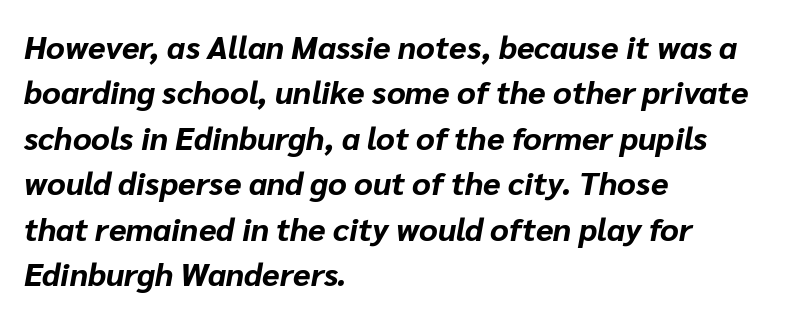
Q: Is the text bold? A: Yes.
Q: Is the text italic (slanted)? A: Yes, it leans right by about 10 degrees.
Q: Is the text underlined? A: No.
Q: How is the paragraph aligned? A: Left-aligned.
Q: Is the spacing between letters normal or unusually wide? A: Normal.
Q: Is the spacing between lines tight, normal or loose? A: Normal.
Q: Width (condensed, normal, or wide)? A: Normal.
Q: Stroke contrast? A: Low.
Q: x-height? A: Medium.
Q: Monospaced? A: No.
